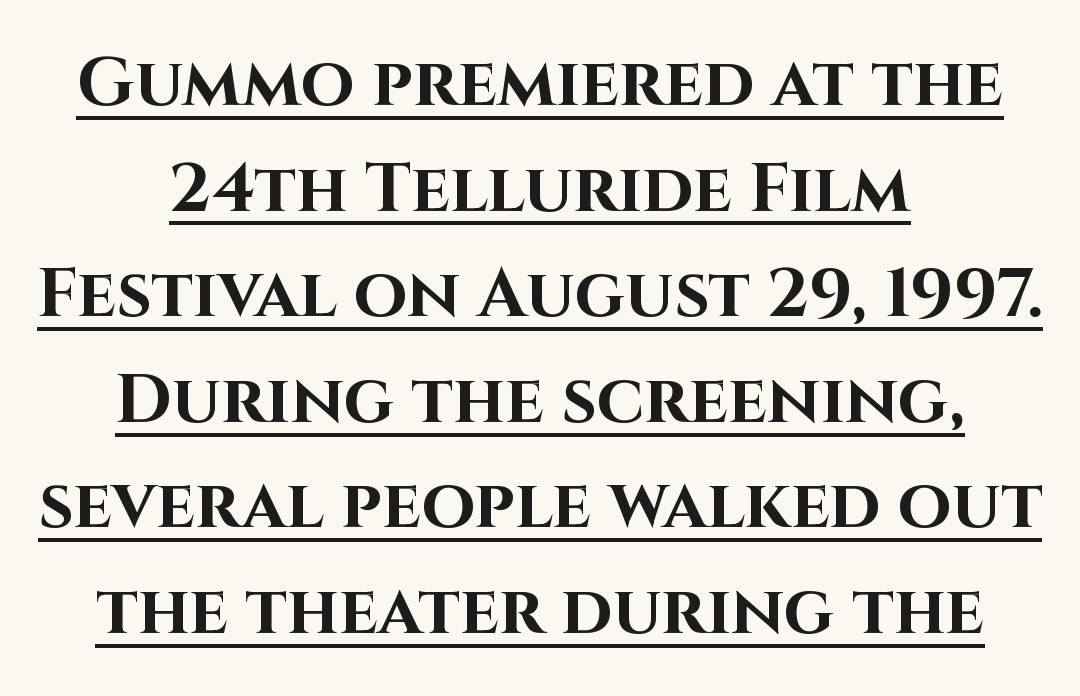
Q: Is the text bold? A: Yes.
Q: Is the text italic (slanted)? A: No, it is upright.
Q: Is the typeface a serif or a sans-serif typeface? A: Sans-serif.
Q: Is the text underlined? A: Yes.
Q: How is the paragraph aligned? A: Centered.
Q: Is the spacing between letters normal or unusually wide? A: Normal.
Q: Is the spacing between lines tight, normal or loose? A: Normal.
Q: Width (condensed, normal, or wide)? A: Normal.
Q: Stroke contrast? A: High.
Q: x-height? A: Large.
Q: Monospaced? A: No.
